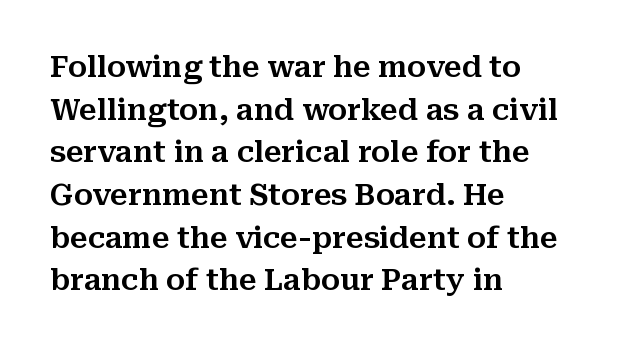
Q: Is the text italic (slanted)? A: No, it is upright.
Q: Is the typeface a serif or a sans-serif typeface? A: Serif.
Q: Is the text underlined? A: No.
Q: How is the paragraph aligned? A: Left-aligned.
Q: Is the spacing between letters normal or unusually wide? A: Normal.
Q: Is the spacing between lines tight, normal or loose? A: Normal.
Q: Width (condensed, normal, or wide)? A: Normal.
Q: Stroke contrast? A: Medium.
Q: x-height? A: Medium.
Q: Monospaced? A: No.
